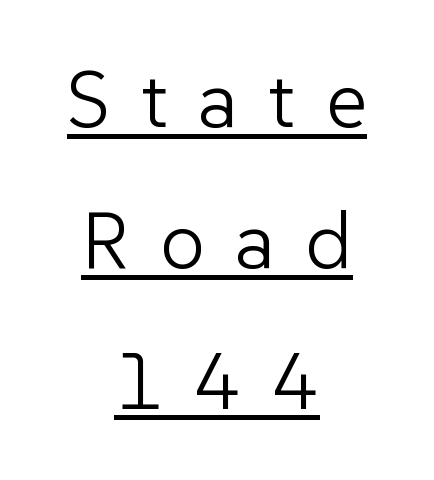
{"serif": "no", "italic": "no", "bold": "no", "weight": "light", "width": "normal", "stroke_contrast": "low", "x_height": "medium", "monospaced": "no", "underline": "yes", "align": "center", "line_spacing_ratio": 1.76, "letter_spacing": "wide", "letter_spacing_em": 0.38, "glyph_px": 80}
